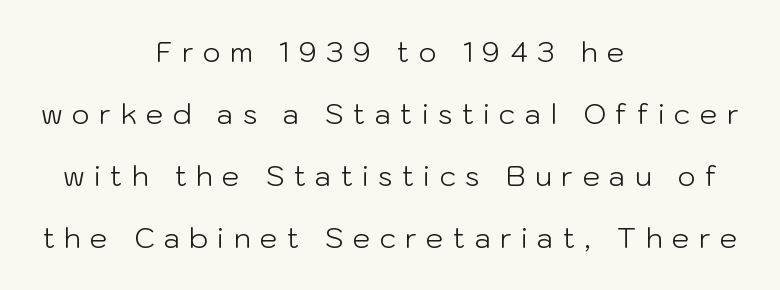
{"serif": "no", "italic": "no", "bold": "no", "weight": "light", "width": "normal", "stroke_contrast": "low", "x_height": "medium", "monospaced": "no", "underline": "no", "align": "center", "line_spacing": "loose", "line_spacing_ratio": 2.22, "letter_spacing": "wide", "letter_spacing_em": 0.33, "glyph_px": 28}
